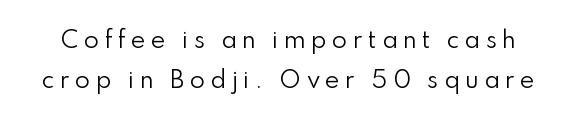
Q: Is the text bold? A: No.
Q: Is the text italic (slanted)? A: No, it is upright.
Q: Is the text underlined? A: No.
Q: Is the spacing between letters normal or unusually wide? A: Unusually wide.
